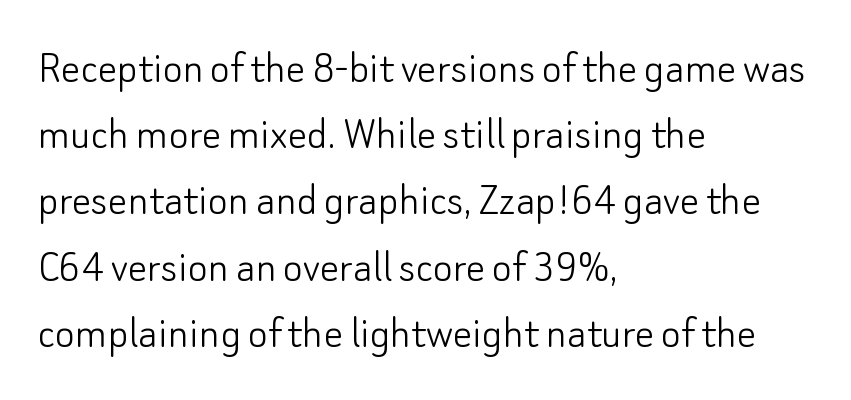
Stems and bowls with no extra thickness — not bold. The block of text has a typical density, with ordinary space between rows. I'd call this a sans setting — the letters go barefoot. The lettering holds an erect, upright posture throughout.
